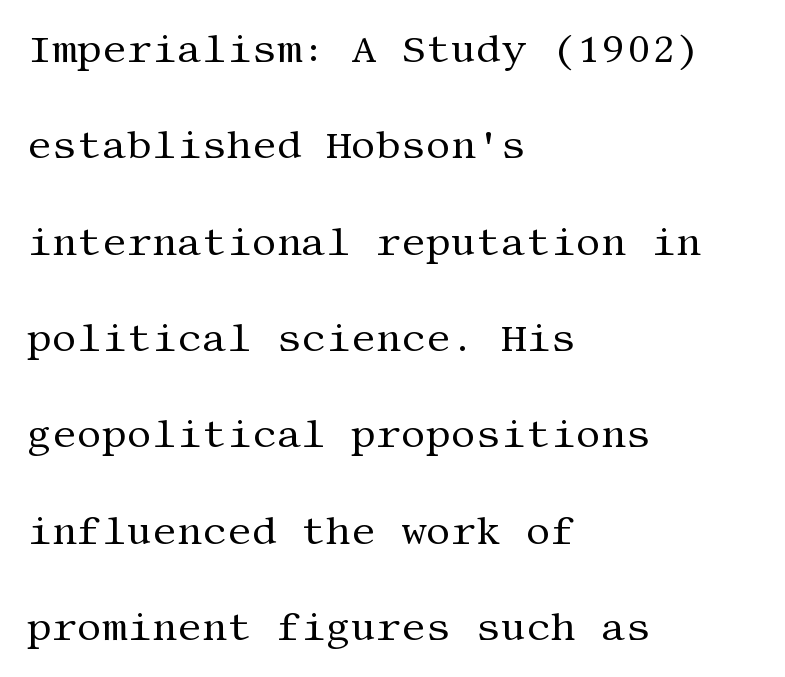
The image shows 39 px regular-weight serif type, upright; set left-aligned, loose line spacing (2.47x), normal letter spacing, not underlined; medium stroke contrast and a large x-height.
